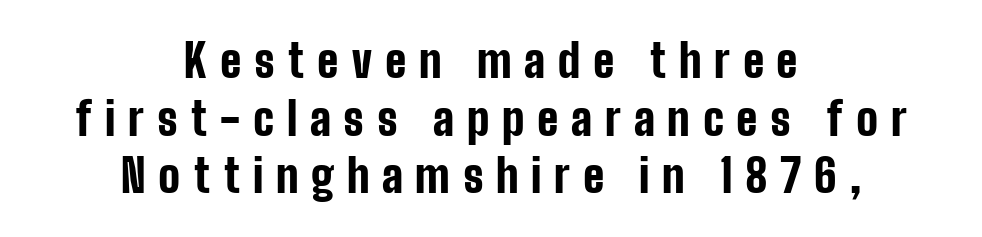
{"serif": "no", "italic": "no", "bold": "yes", "weight": "bold", "width": "condensed", "stroke_contrast": "low", "x_height": "medium", "monospaced": "no", "underline": "no", "align": "center", "line_spacing": "normal", "line_spacing_ratio": 1.28, "letter_spacing": "wide", "letter_spacing_em": 0.28, "glyph_px": 45}
